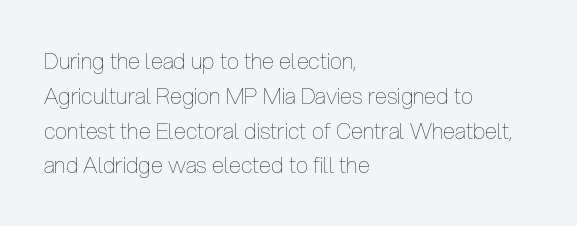
The image shows 22 px text type, upright; set left-aligned, normal line spacing (1.58x), normal letter spacing, not underlined.
